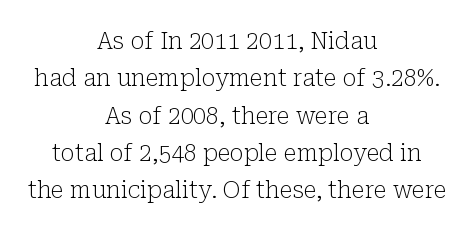
Q: Is the text bold? A: No.
Q: Is the text italic (slanted)? A: No, it is upright.
Q: Is the text underlined? A: No.
Q: How is the paragraph aligned? A: Centered.
Q: Is the spacing between letters normal or unusually wide? A: Normal.
Q: Is the spacing between lines tight, normal or loose? A: Normal.
